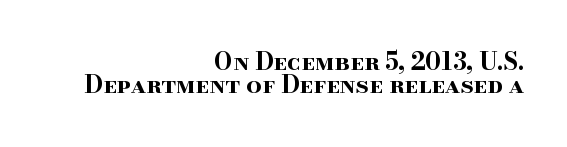
Q: Is the text bold? A: Yes.
Q: Is the text italic (slanted)? A: No, it is upright.
Q: Is the text underlined? A: No.
Q: How is the paragraph aligned? A: Right-aligned.
Q: Is the spacing between letters normal or unusually wide? A: Normal.
Q: Is the spacing between lines tight, normal or loose? A: Tight.
